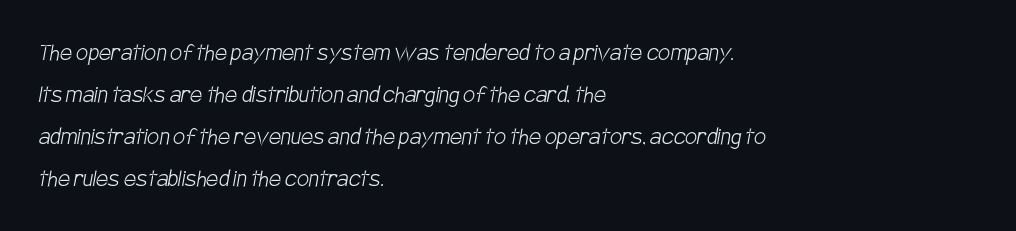
{"bold": "no", "underline": "no", "align": "left", "line_spacing": "normal", "line_spacing_ratio": 1.56, "letter_spacing": "normal", "letter_spacing_em": 0.0, "glyph_px": 27}
